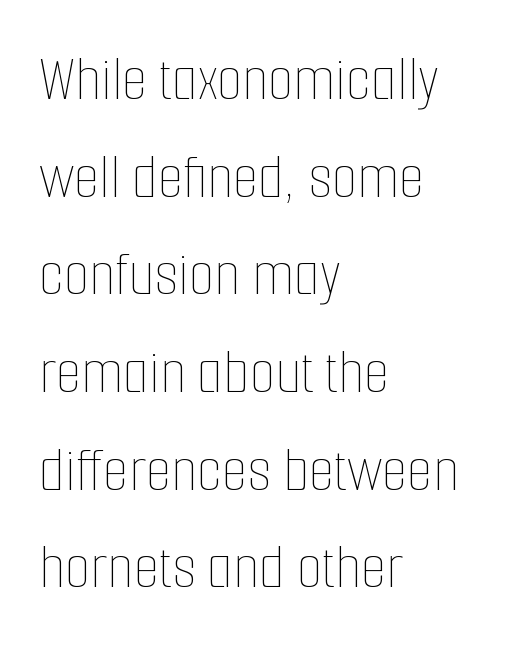
{"italic": "no", "bold": "no", "weight": "thin", "width": "condensed", "stroke_contrast": "low", "x_height": "medium", "monospaced": "no", "underline": "no", "align": "left", "line_spacing": "normal", "line_spacing_ratio": 1.48, "letter_spacing": "normal", "letter_spacing_em": 0.0, "glyph_px": 66}
